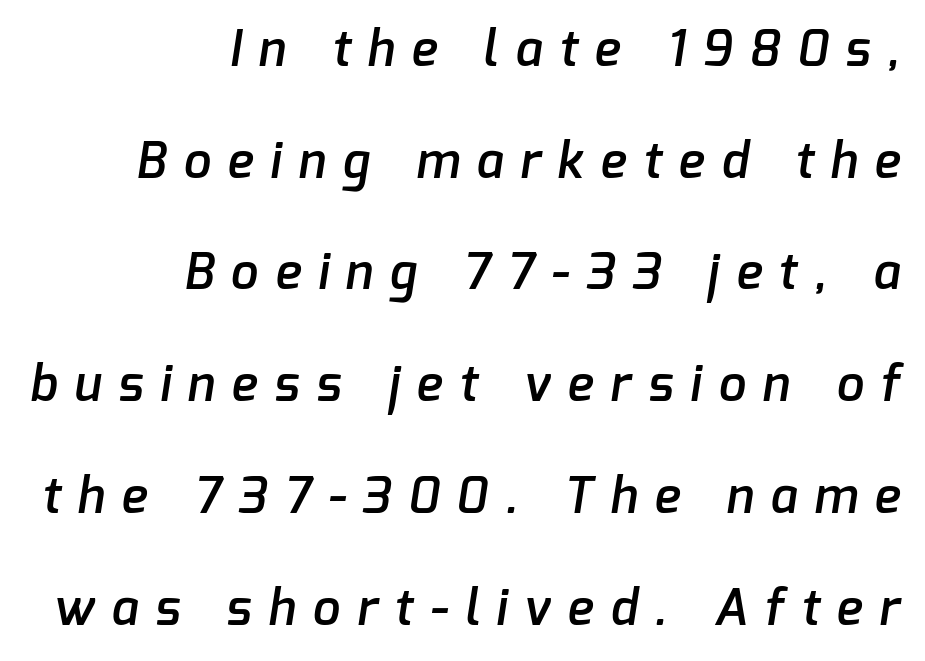
Stroke thickness is moderately raised; the sample reads as semibold. The area under the type is left untouched. The tracking reads as deliberately expanded to a designer's eye. If you measured baseline to baseline, you'd find a long distance.
